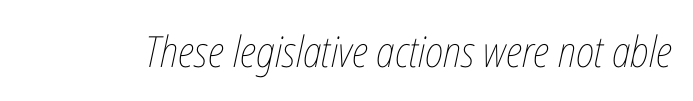
The image shows 43 px thin, condensed type, italic (leaning right); set normal letter spacing, not underlined; low stroke contrast and a medium x-height.
